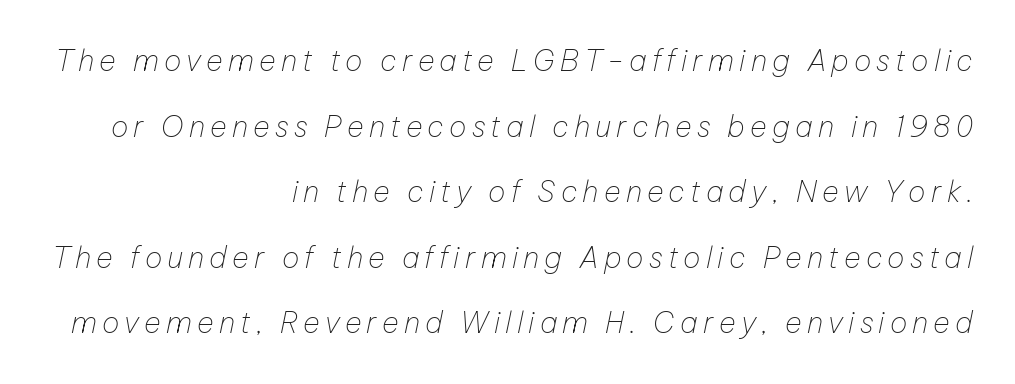
The image shows 29 px thin type, italic (leaning right); set right-aligned, loose line spacing (2.26x), not underlined; low stroke contrast and a medium x-height.
